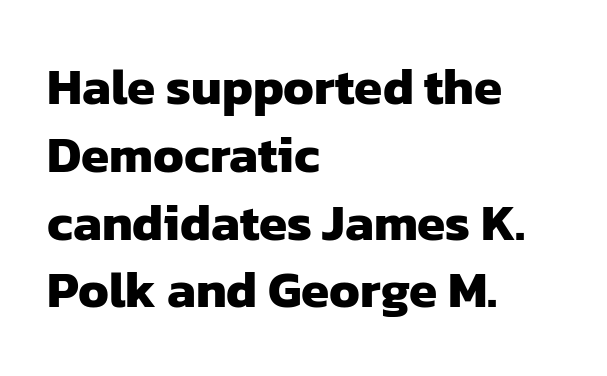
The image shows 51 px heavy sans-serif type; set left-aligned, normal line spacing (1.33x), normal letter spacing, not underlined; low stroke contrast and a medium x-height.
